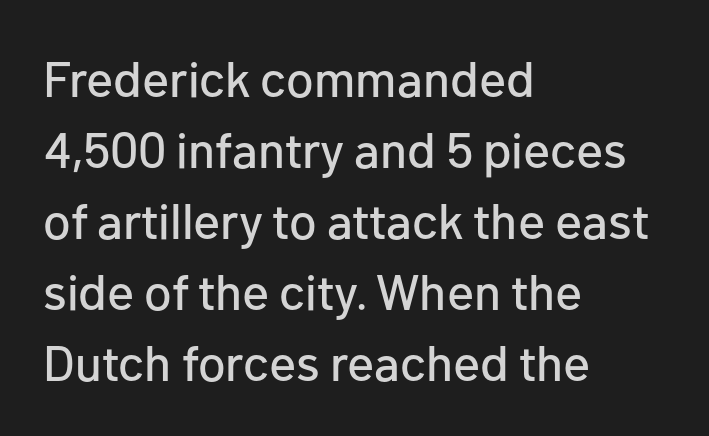
Q: Is the text italic (slanted)? A: No, it is upright.
Q: Is the typeface a serif or a sans-serif typeface? A: Sans-serif.
Q: Is the text underlined? A: No.
Q: How is the paragraph aligned? A: Left-aligned.
Q: Is the spacing between letters normal or unusually wide? A: Normal.
Q: Is the spacing between lines tight, normal or loose? A: Normal.
Q: Width (condensed, normal, or wide)? A: Normal.
Q: Stroke contrast? A: Low.
Q: x-height? A: Medium.
Q: Monospaced? A: No.
